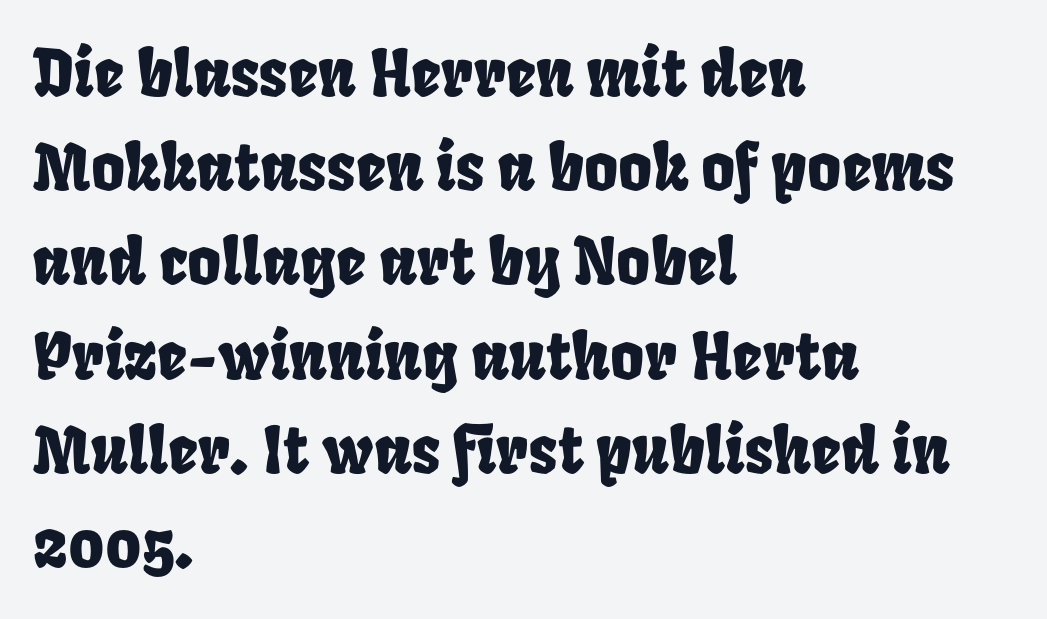
The image shows 65 px condensed type; set left-aligned, normal line spacing (1.45x), normal letter spacing, not underlined; low stroke contrast and a large x-height.
